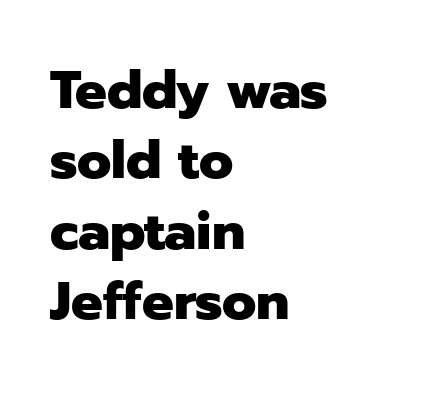
Q: Is the text bold? A: Yes.
Q: Is the text italic (slanted)? A: No, it is upright.
Q: Is the typeface a serif or a sans-serif typeface? A: Sans-serif.
Q: Is the text underlined? A: No.
Q: How is the paragraph aligned? A: Left-aligned.
Q: Is the spacing between letters normal or unusually wide? A: Normal.
Q: Is the spacing between lines tight, normal or loose? A: Normal.
Q: Width (condensed, normal, or wide)? A: Normal.
Q: Stroke contrast? A: Low.
Q: x-height? A: Medium.
Q: Monospaced? A: No.
